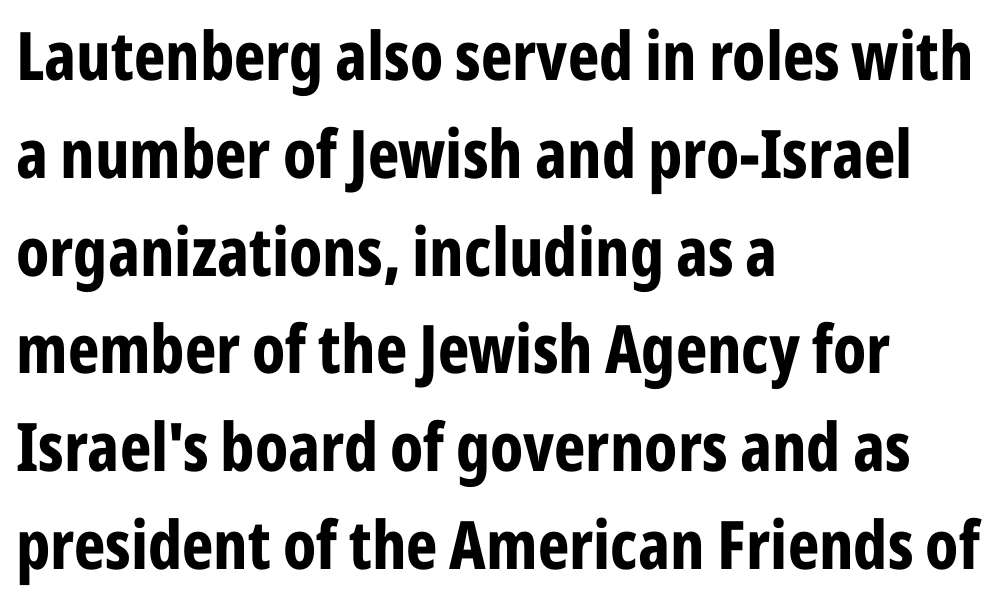
The image shows 67 px bold, condensed sans-serif type, upright; set left-aligned, normal line spacing (1.46x), normal letter spacing, not underlined; low stroke contrast and a medium x-height.
